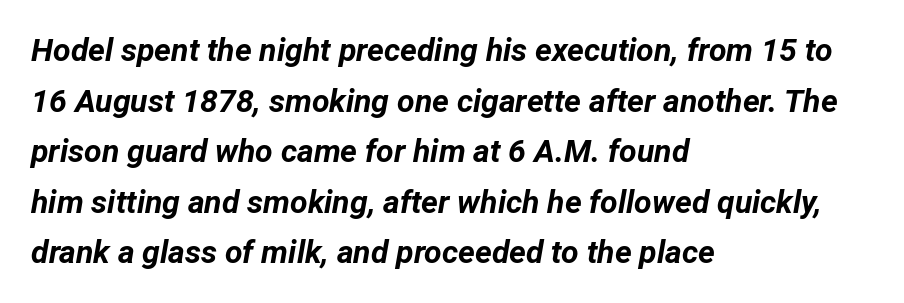
{"italic": "yes", "lean": "right", "slant_degrees": 12, "bold": "yes", "weight": "bold", "width": "normal", "stroke_contrast": "low", "x_height": "medium", "monospaced": "no", "underline": "no", "align": "left", "line_spacing": "normal", "line_spacing_ratio": 1.58, "letter_spacing": "normal", "letter_spacing_em": 0.0, "glyph_px": 32}
